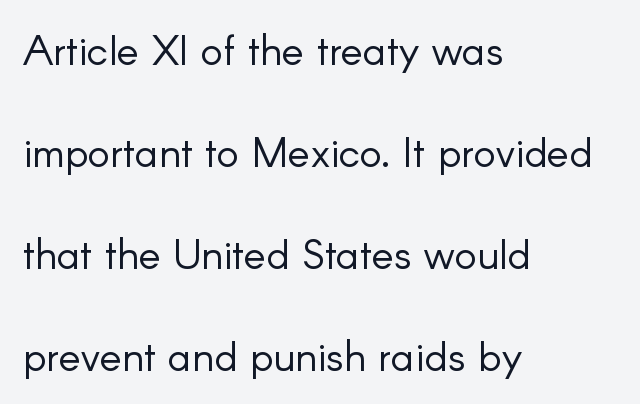
The image shows 42 px light sans-serif type, upright; set left-aligned, loose line spacing (2.43x), normal letter spacing, not underlined; low stroke contrast and a small x-height.
